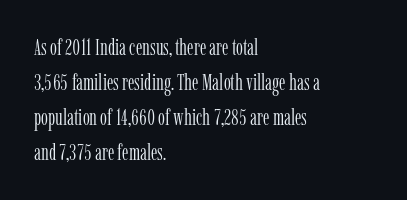
Every stem runs plumb, perpendicular to the baseline. Ink coverage per letter is moderate at most. Does extra space separate the letters? No, they use regular spacing. Line starts are locked; line ends wander. If you measured baseline to baseline, you'd find a middling distance.
